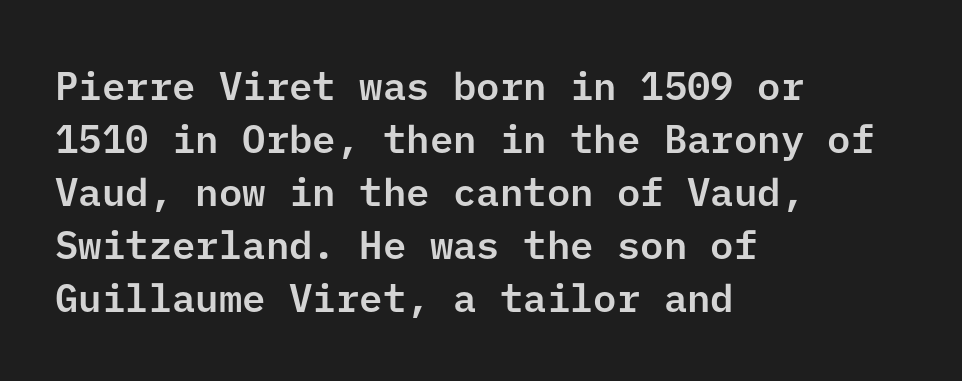
The image shows 39 px sans-serif type, upright; set left-aligned, normal line spacing (1.36x), normal letter spacing, not underlined; low stroke contrast and a medium x-height.
